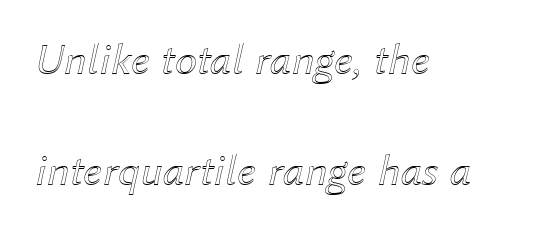
The image shows 45 px text type, italic (leaning right); set left-aligned, loose line spacing (2.46x), normal letter spacing, not underlined; a medium x-height.
